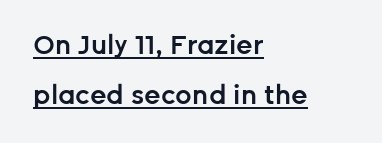
You can tell it's not italic because the verticals are truly vertical. A typographer would call this underscored text. Students, note that the glyphs here touch the page at normal intervals. How heavy is the stroke? Medium-heavy — a semibold, shy of bold. These lines are set flush left with a ragged right edge. One glance says open: line gaps are wider than usual.
